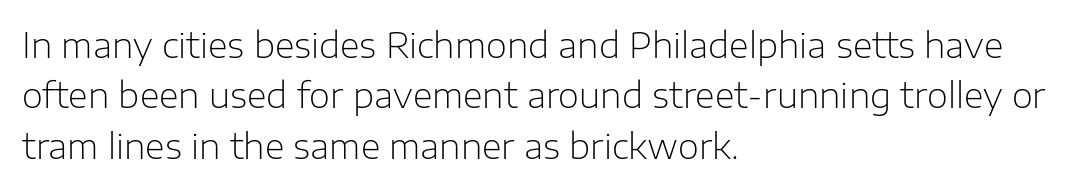
The area under the type is left untouched. Are there feet on the stems? There aren't — it's a sans. The lines in this sample share a left origin and differ only in where they stop. Vertically, the passage feels balanced, rows spaced as you'd expect.
